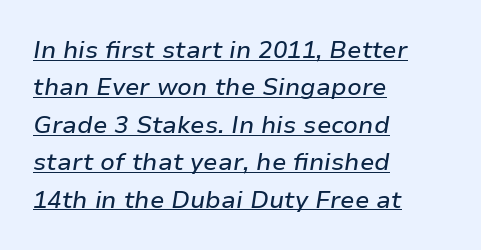
Nothing unusual about the tracking: characters are spaced as the font intends. The line-height multiplier appears to be the usual default. Observe the lean: these are italic letterforms. Short and long lines alike share a common starting point at left. Caption: lettering with a line underneath.
